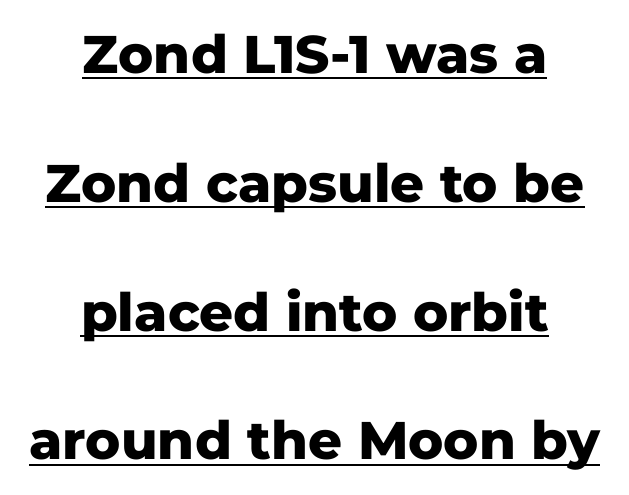
Q: Is the text bold? A: Yes.
Q: Is the text italic (slanted)? A: No, it is upright.
Q: Is the typeface a serif or a sans-serif typeface? A: Sans-serif.
Q: Is the text underlined? A: Yes.
Q: How is the paragraph aligned? A: Centered.
Q: Is the spacing between letters normal or unusually wide? A: Normal.
Q: Is the spacing between lines tight, normal or loose? A: Loose.
Q: Width (condensed, normal, or wide)? A: Normal.
Q: Stroke contrast? A: Low.
Q: x-height? A: Medium.
Q: Monospaced? A: No.
